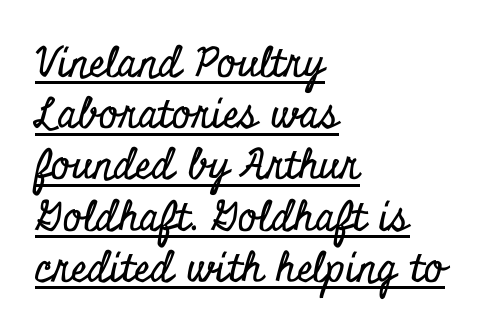
The image shows 41 px condensed serif type; set left-aligned, normal line spacing (1.25x), normal letter spacing, underlined; low stroke contrast and a small x-height.
